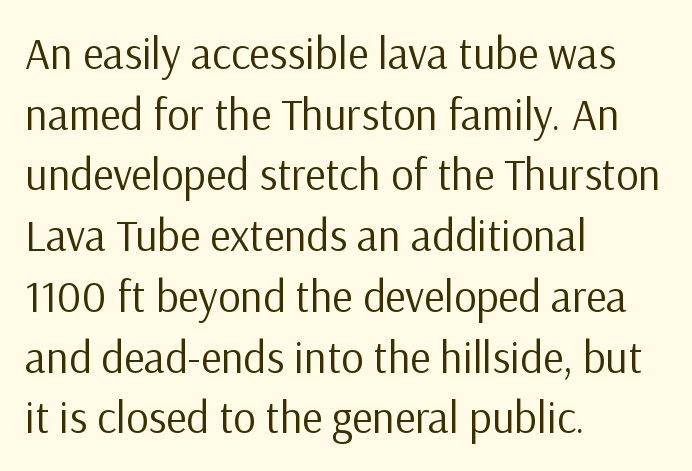
Weight: in the light-to-regular range. To sum up the face: it is a sans, with no serifs. This sample is left-justified, so line endings fall wherever the words run out. Letters rest on an invisible, unmarked baseline.
